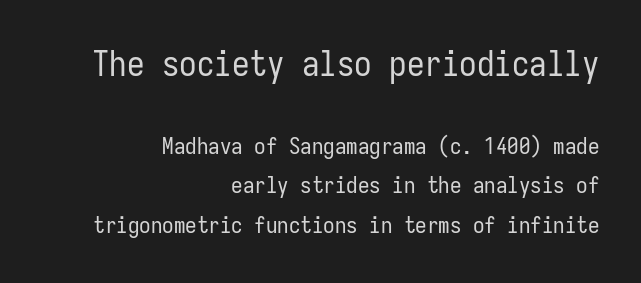
Of the two passages, the one on top uses the larger point size. This sample has the even, mechanical cadence of fixed-width lettering. This sample uses an upright cut, with every glyph sitting square on the baseline. The letterforms sit shoulder to shoulder at normal distance. The characters are drawn with everyday or finer stroke widths.
